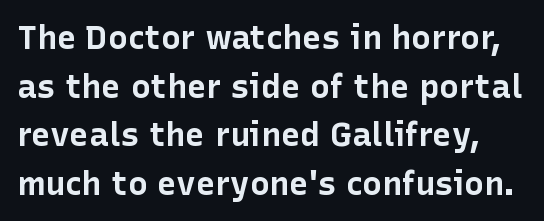
{"serif": "no", "italic": "no", "bold": "yes", "weight": "bold", "width": "normal", "stroke_contrast": "low", "x_height": "medium", "monospaced": "no", "underline": "no", "line_spacing": "normal", "line_spacing_ratio": 1.47, "letter_spacing": "normal", "letter_spacing_em": 0.0, "glyph_px": 33}
